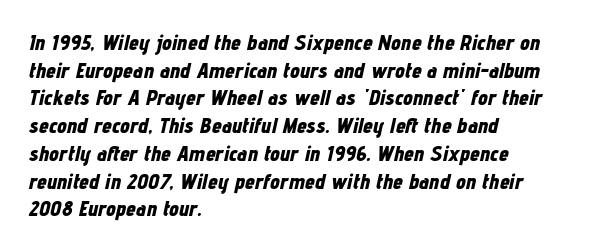
The image shows 22 px bold type, italic (leaning right); set left-aligned, normal line spacing (1.26x), normal letter spacing, not underlined.
